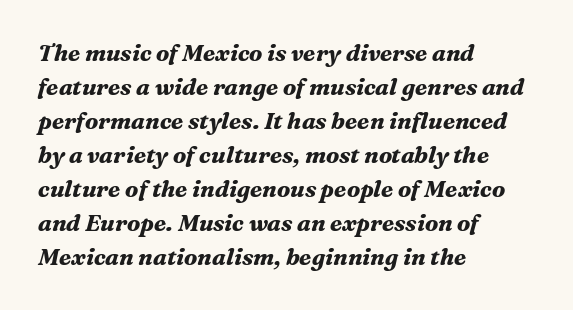
Posture: slanted. Between one letter and the next there's only the usual sliver of space. Honestly, the row spacing looks completely unremarkable. The typesetter chose a ragged-right arrangement here. The passage shown is not underscored anywhere.
